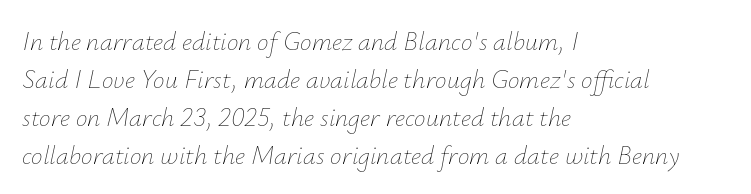
The area under the type is left untouched. The setting favours the left margin, as ordinary paragraphs usually do. Unbolded letterforms with no extra heft. The leading is moderate, giving the passage an even texture.
